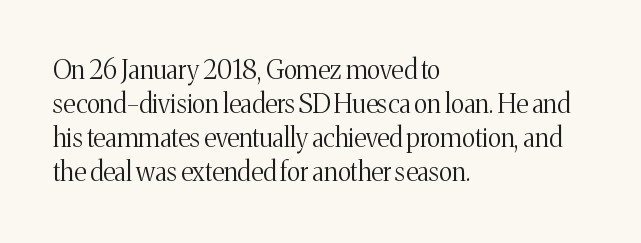
Q: Is the text bold? A: No.
Q: Is the text italic (slanted)? A: No, it is upright.
Q: Is the text underlined? A: No.
Q: How is the paragraph aligned? A: Left-aligned.
Q: Is the spacing between letters normal or unusually wide? A: Normal.
Q: Is the spacing between lines tight, normal or loose? A: Normal.
